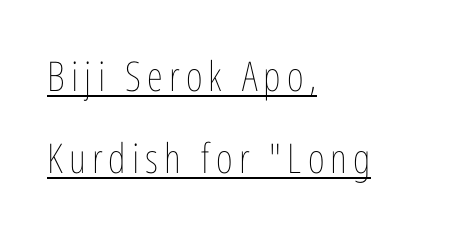
Q: Is the text bold? A: No.
Q: Is the text italic (slanted)? A: No, it is upright.
Q: Is the text underlined? A: Yes.
Q: How is the paragraph aligned? A: Left-aligned.
Q: Is the spacing between lines tight, normal or loose? A: Loose.
Q: Width (condensed, normal, or wide)? A: Condensed.
Q: Stroke contrast? A: Low.
Q: x-height? A: Medium.
Q: Monospaced? A: No.
